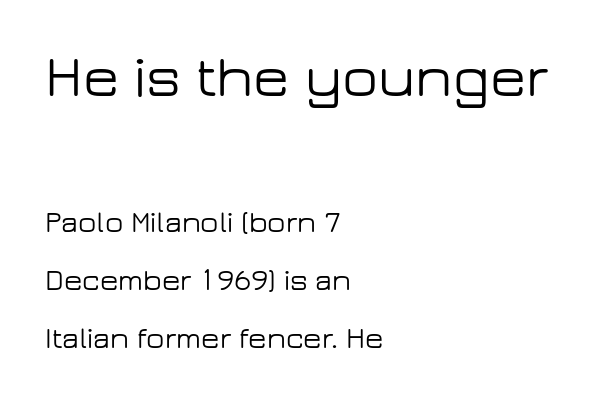
{"serif": "no", "italic": "no", "width": "wide", "stroke_contrast": "low", "x_height": "medium", "monospaced": "no", "underline": "no", "align": "left", "line_spacing": "loose", "line_spacing_ratio": 1.93, "letter_spacing": "normal", "letter_spacing_em": 0.0, "larger_block": "first", "size_ratio": 1.97, "glyph_px": 59}
